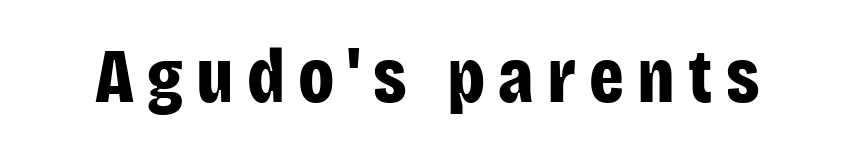
Q: Is the text bold? A: Yes.
Q: Is the text italic (slanted)? A: No, it is upright.
Q: Is the typeface a serif or a sans-serif typeface? A: Sans-serif.
Q: Is the text underlined? A: No.
Q: Width (condensed, normal, or wide)? A: Condensed.
Q: Stroke contrast? A: Low.
Q: x-height? A: Large.
Q: Monospaced? A: No.
